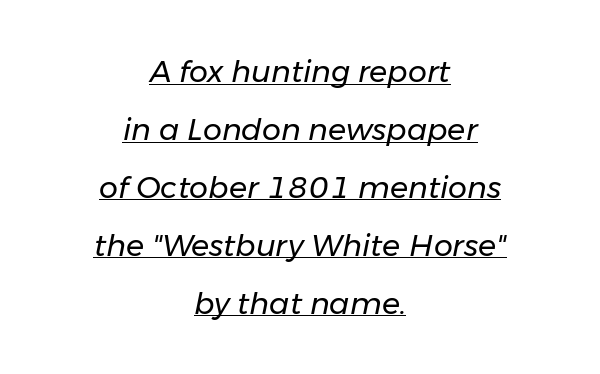
The image shows 30 px regular-weight type, italic (leaning right); set centered, loose line spacing (1.93x), normal letter spacing, underlined; low stroke contrast and a medium x-height.
